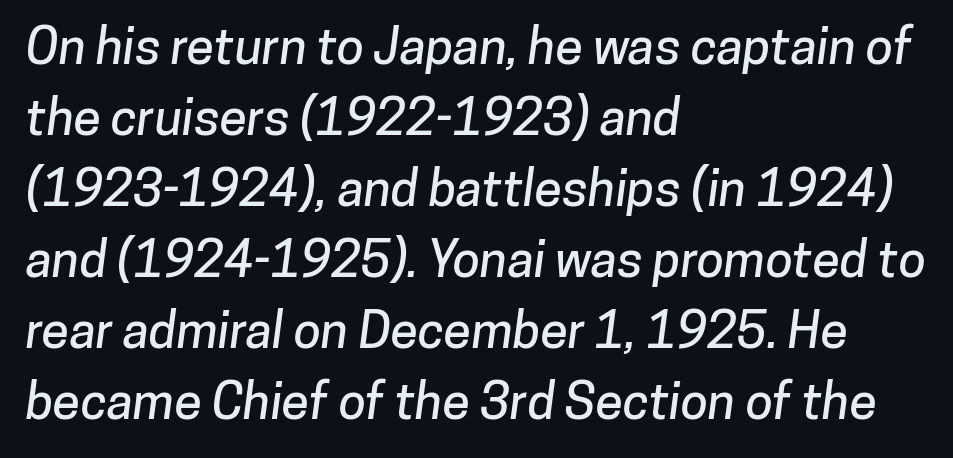
{"serif": "no", "width": "normal", "stroke_contrast": "low", "x_height": "medium", "monospaced": "no", "underline": "no", "align": "left", "line_spacing": "normal", "line_spacing_ratio": 1.42, "letter_spacing": "normal", "letter_spacing_em": 0.0, "glyph_px": 50}
